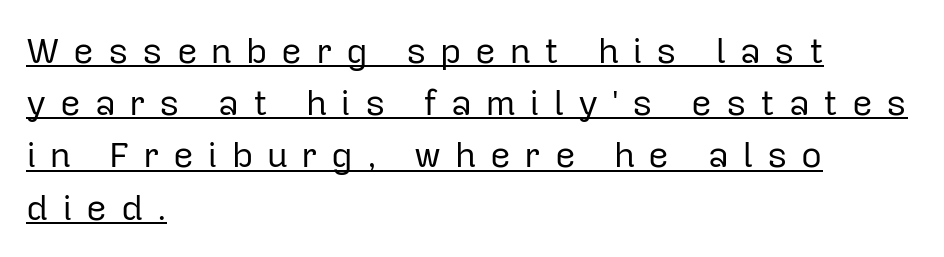
Q: Is the text bold? A: No.
Q: Is the text italic (slanted)? A: No, it is upright.
Q: Is the typeface a serif or a sans-serif typeface? A: Sans-serif.
Q: Is the text underlined? A: Yes.
Q: How is the paragraph aligned? A: Left-aligned.
Q: Is the spacing between letters normal or unusually wide? A: Unusually wide.
Q: Is the spacing between lines tight, normal or loose? A: Normal.
Q: Width (condensed, normal, or wide)? A: Normal.
Q: Stroke contrast? A: Low.
Q: x-height? A: Medium.
Q: Monospaced? A: No.
